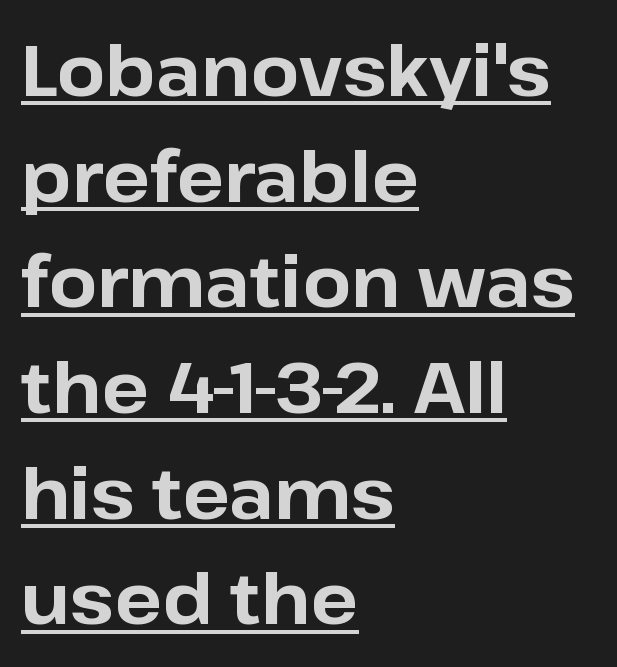
{"serif": "no", "italic": "no", "bold": "yes", "weight": "bold", "width": "normal", "stroke_contrast": "low", "x_height": "medium", "monospaced": "no", "underline": "yes", "align": "left", "line_spacing": "normal", "line_spacing_ratio": 1.51, "letter_spacing": "normal", "letter_spacing_em": 0.0, "glyph_px": 70}
